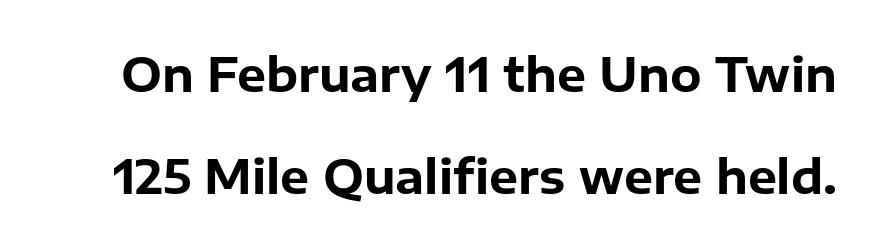
{"serif": "no", "italic": "no", "bold": "yes", "weight": "bold", "width": "normal", "stroke_contrast": "low", "x_height": "medium", "monospaced": "no", "underline": "no", "line_spacing": "loose", "line_spacing_ratio": 2.21, "letter_spacing": "normal", "letter_spacing_em": 0.0, "glyph_px": 46}
